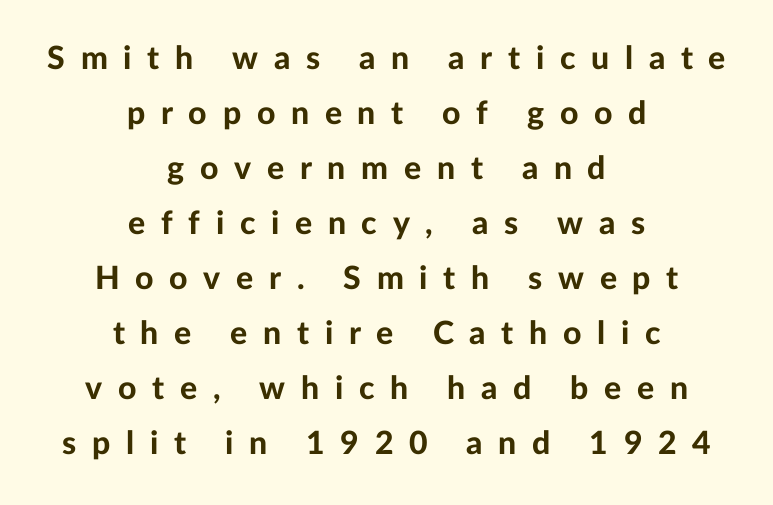
Clear beneath every line of the passage. Italic: no, the glyphs are upright roman. Letter spacing: wide. Here the designer chose a conventional face with non-uniform glyph widths.
